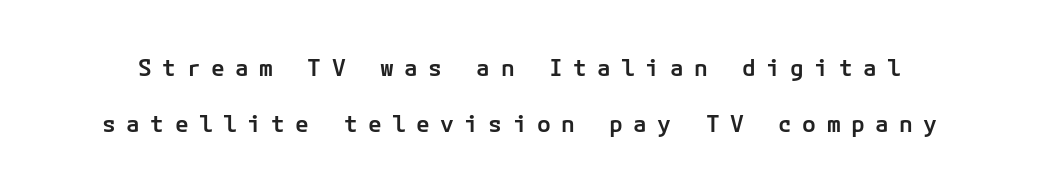
Descenders hang freely into open space. Here the glyphs are tracked loosely, breaking word shapes into spaced letters. Compared with typical paragraphs, the rows here are farther apart. In terms of posture, this sample is upright. The sample has been set in demibold, a notch under bold.
